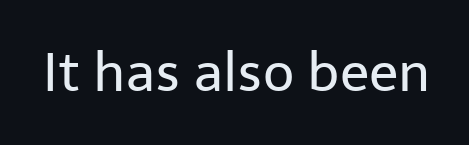
Q: Is the text bold? A: No.
Q: Is the text italic (slanted)? A: No, it is upright.
Q: Is the typeface a serif or a sans-serif typeface? A: Sans-serif.
Q: Is the text underlined? A: No.
Q: Is the spacing between letters normal or unusually wide? A: Normal.
Q: Width (condensed, normal, or wide)? A: Normal.
Q: Stroke contrast? A: Low.
Q: x-height? A: Medium.
Q: Monospaced? A: No.
